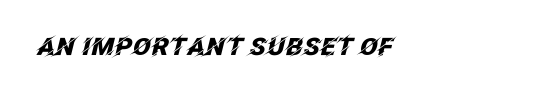
{"italic": "yes", "lean": "right", "slant_degrees": 12, "bold": "yes", "underline": "no", "letter_spacing": "normal", "letter_spacing_em": 0.0, "glyph_px": 24}
